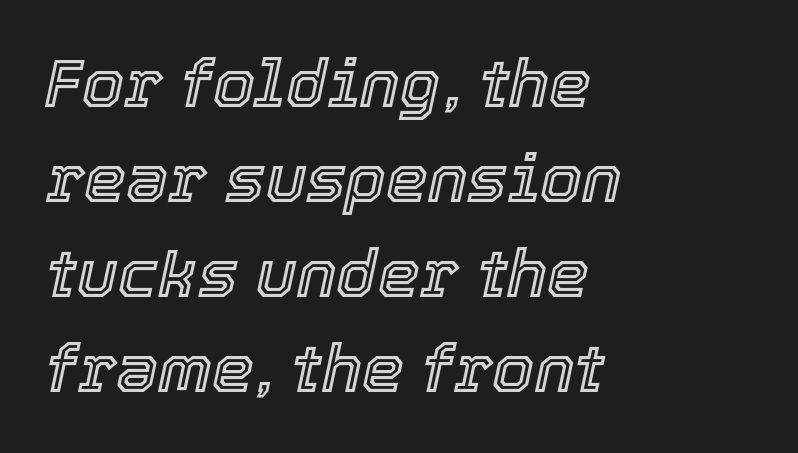
The image shows 67 px text type, italic (leaning right); set left-aligned, normal line spacing (1.42x), normal letter spacing, not underlined; a medium x-height.
